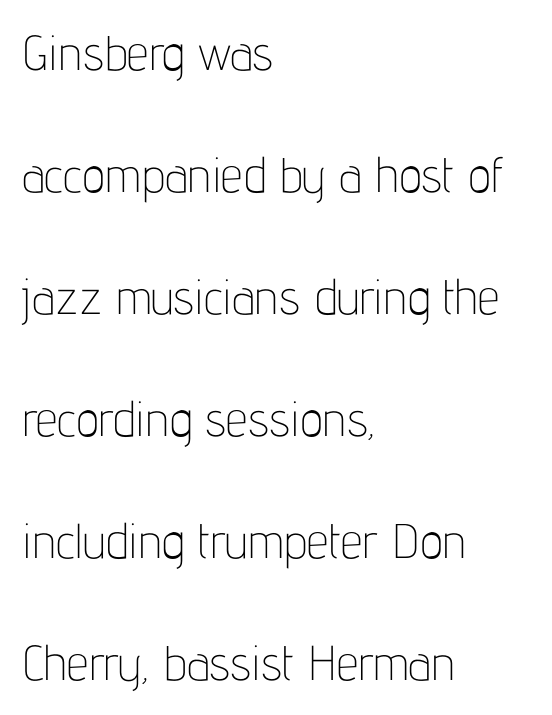
{"serif": "no", "italic": "no", "bold": "no", "weight": "thin", "width": "condensed", "stroke_contrast": "low", "x_height": "medium", "monospaced": "no", "underline": "no", "align": "left", "line_spacing": "loose", "line_spacing_ratio": 2.49, "letter_spacing": "normal", "letter_spacing_em": 0.0, "glyph_px": 49}
